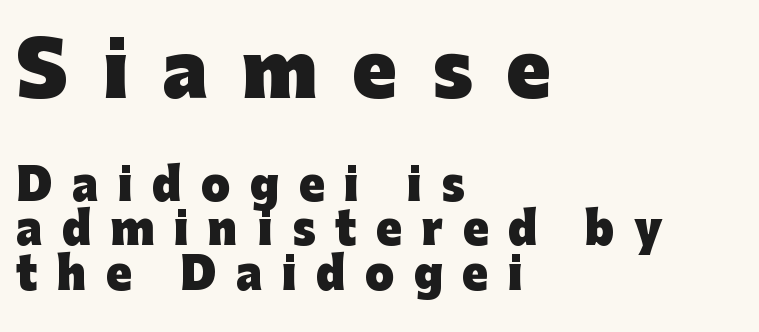
The image shows 73 px heavy sans-serif type, upright; set left-aligned, tight line spacing (1.07x), unusually wide letter spacing (+0.47 em), not underlined; the first (top) block is 1.74x larger; low stroke contrast and a medium x-height.
